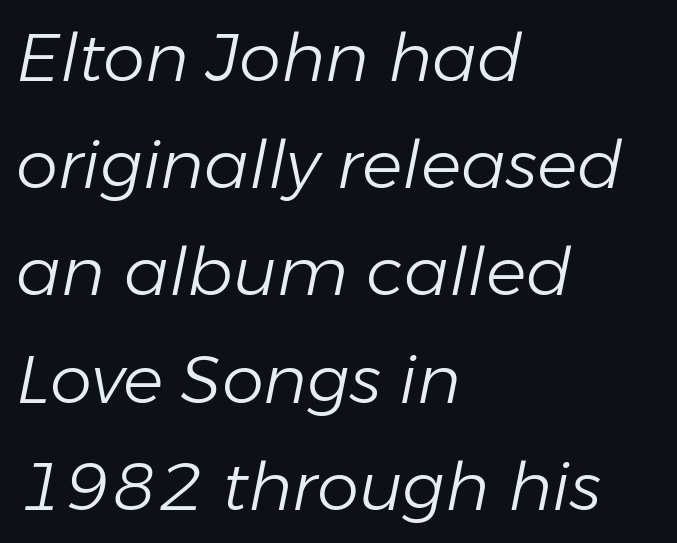
The image shows 67 px light type, italic (leaning right); set left-aligned, normal line spacing (1.6x), normal letter spacing, not underlined; low stroke contrast and a medium x-height.
